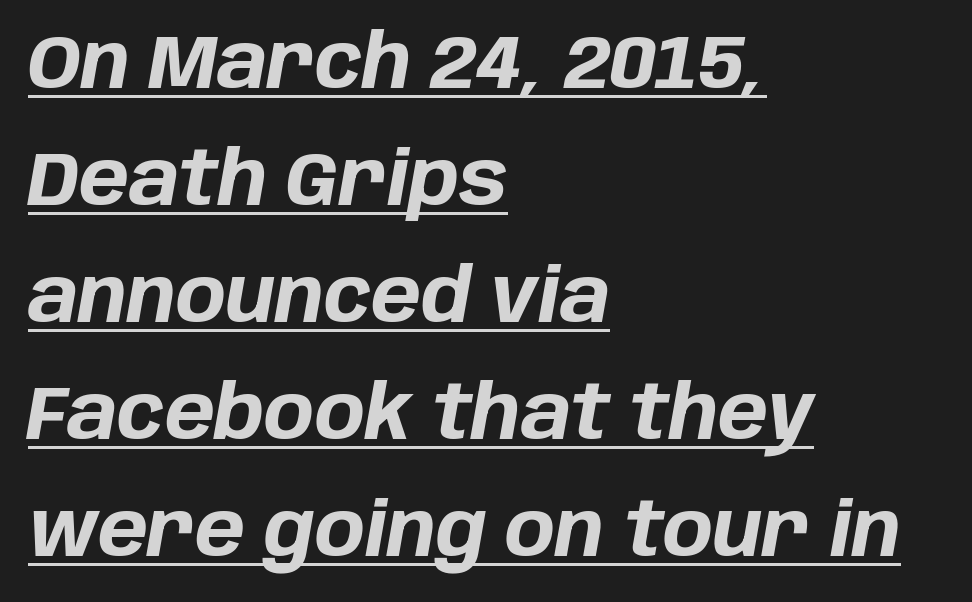
The image shows 75 px bold type, italic (leaning right); set left-aligned, normal line spacing (1.56x), normal letter spacing, underlined; low stroke contrast and a large x-height.
